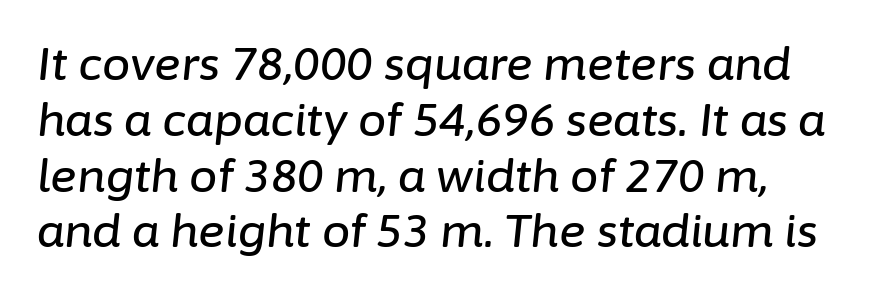
Q: Is the text italic (slanted)? A: Yes, it leans right by about 6 degrees.
Q: Is the text underlined? A: No.
Q: How is the paragraph aligned? A: Left-aligned.
Q: Is the spacing between letters normal or unusually wide? A: Normal.
Q: Width (condensed, normal, or wide)? A: Normal.
Q: Stroke contrast? A: Low.
Q: x-height? A: Medium.
Q: Monospaced? A: No.
